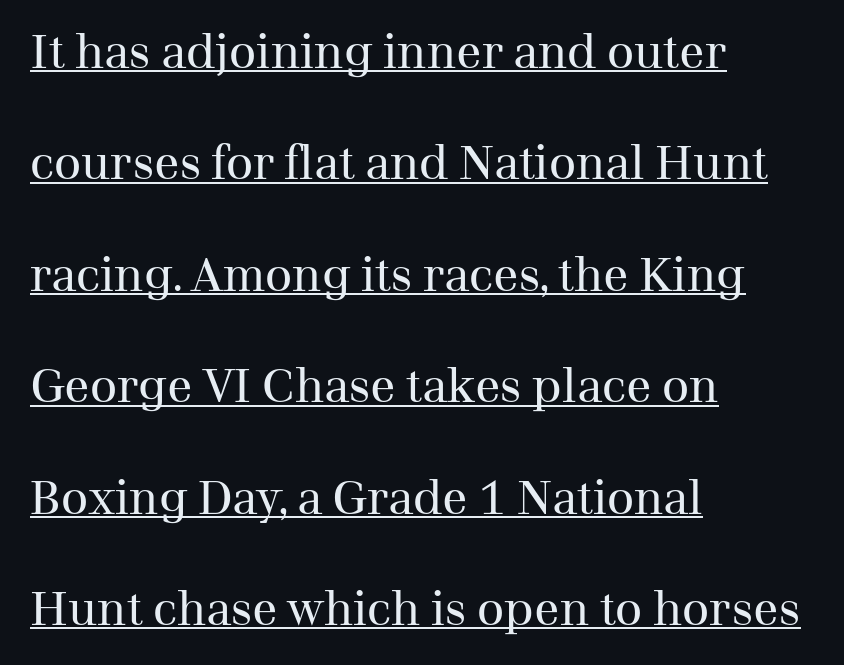
{"serif": "yes", "italic": "no", "bold": "no", "weight": "regular", "width": "normal", "stroke_contrast": "medium", "x_height": "medium", "monospaced": "no", "underline": "yes", "align": "left", "line_spacing": "loose", "line_spacing_ratio": 2.37, "letter_spacing": "normal", "letter_spacing_em": 0.0, "glyph_px": 47}
